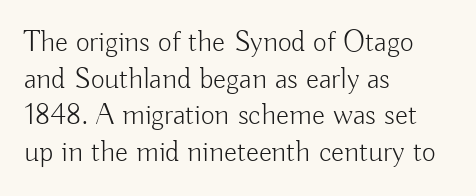
The image shows 30 px light sans-serif type, upright; set left-aligned, line spacing 1.22x, normal letter spacing, not underlined; low stroke contrast and a small x-height.
